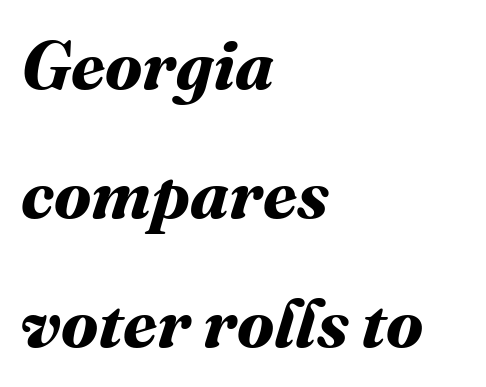
Typographic density is high because the face is bold. The letters advance in unequal steps, a hallmark of proportional type. Horizontal alignment here is leftward, the default for most running prose. The glyphs are unaccompanied by any horizontal stroke below them. Students, note that the glyphs here touch the page at normal intervals.
